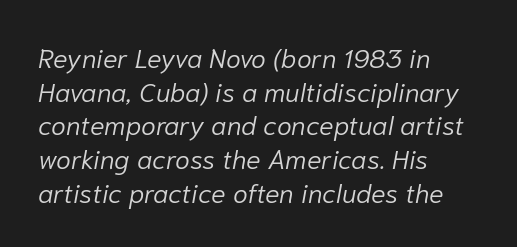
The image shows 27 px text type, italic (leaning right); set left-aligned, normal line spacing (1.25x), normal letter spacing, not underlined.
